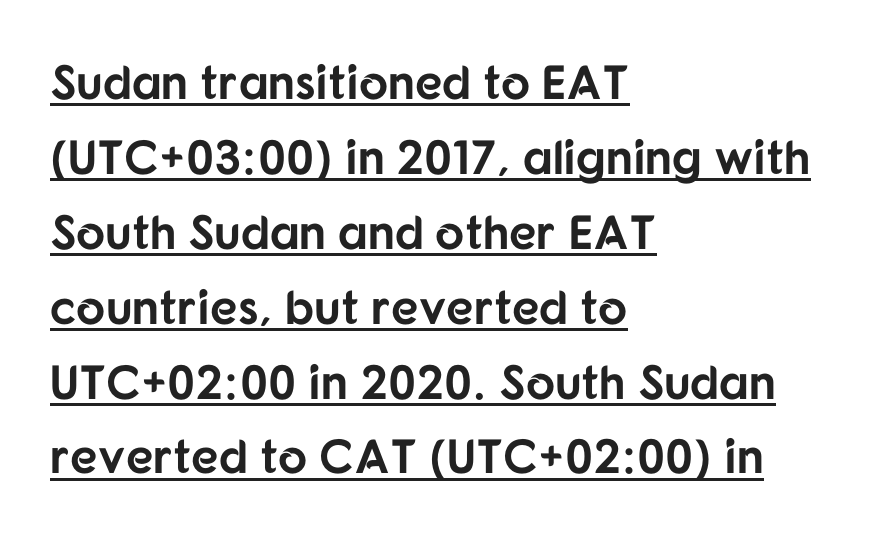
Q: Is the text bold? A: Yes.
Q: Is the text italic (slanted)? A: No, it is upright.
Q: Is the typeface a serif or a sans-serif typeface? A: Sans-serif.
Q: Is the text underlined? A: Yes.
Q: How is the paragraph aligned? A: Left-aligned.
Q: Is the spacing between letters normal or unusually wide? A: Normal.
Q: Is the spacing between lines tight, normal or loose? A: Normal.
Q: Width (condensed, normal, or wide)? A: Normal.
Q: Stroke contrast? A: Low.
Q: x-height? A: Medium.
Q: Monospaced? A: No.
